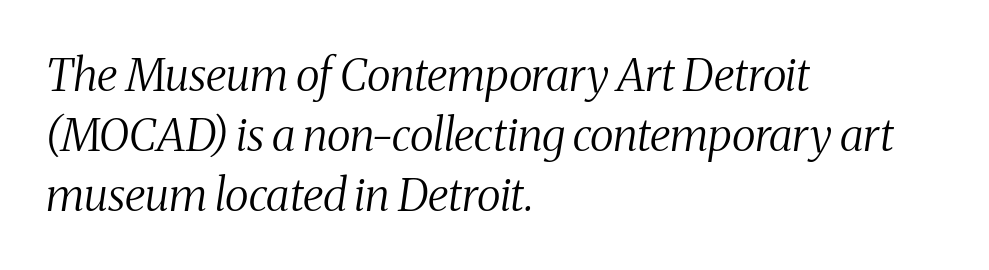
The image shows 45 px regular-weight, condensed serif type, italic (leaning right); set left-aligned, normal line spacing (1.33x), normal letter spacing, not underlined; medium stroke contrast and a medium x-height.
